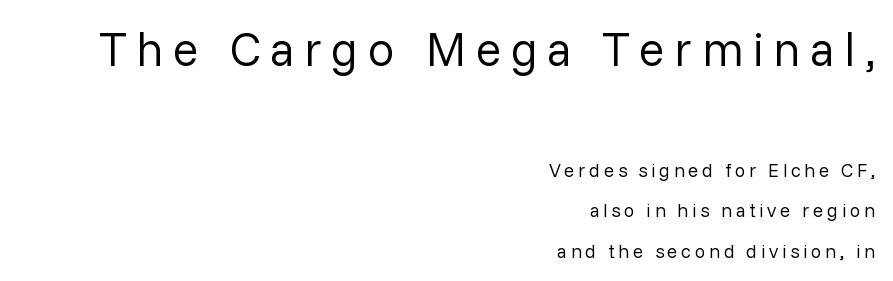
The image shows 48 px regular-weight sans-serif type, upright; set right-aligned, loose line spacing (2.12x), not underlined; the first (top) block is 2.53x larger; low stroke contrast and a medium x-height.
